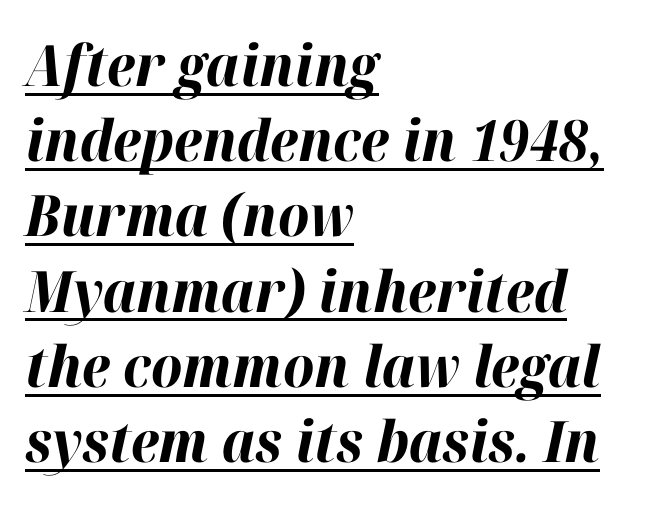
The image shows 57 px bold type, italic (leaning right); set left-aligned, normal line spacing (1.32x), normal letter spacing, underlined; high stroke contrast and a medium x-height.
